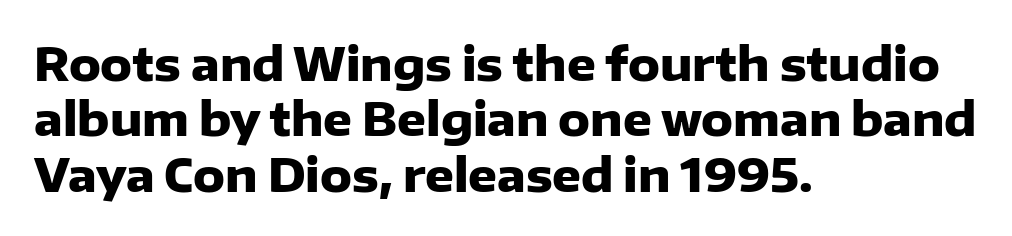
{"serif": "no", "italic": "no", "bold": "yes", "weight": "heavy", "width": "normal", "stroke_contrast": "low", "x_height": "medium", "monospaced": "no", "underline": "no", "align": "left", "line_spacing_ratio": 1.23, "letter_spacing": "normal", "letter_spacing_em": 0.0, "glyph_px": 45}
